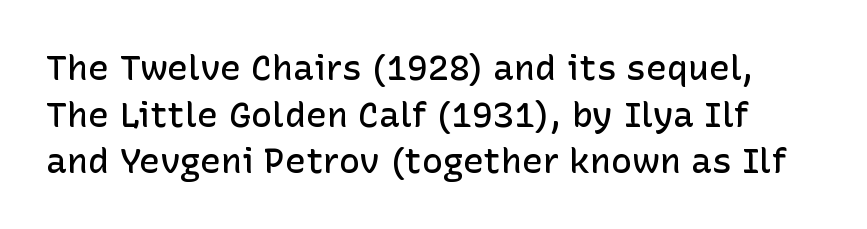
Q: Is the text bold? A: Semi-bold.
Q: Is the text italic (slanted)? A: No, it is upright.
Q: Is the typeface a serif or a sans-serif typeface? A: Sans-serif.
Q: Is the text underlined? A: No.
Q: Is the spacing between letters normal or unusually wide? A: Normal.
Q: Is the spacing between lines tight, normal or loose? A: Normal.
Q: Width (condensed, normal, or wide)? A: Normal.
Q: Stroke contrast? A: Low.
Q: x-height? A: Medium.
Q: Monospaced? A: No.
